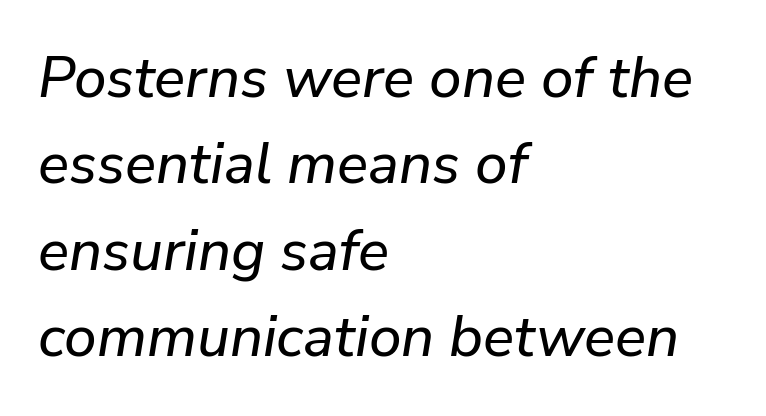
Looks like regular typesetting: each glyph gets only the width it needs. The lines are quadded left. The string is rendered with underlining switched off. The axis of the letterforms is tilted away from vertical. These lines keep a tight, regular rhythm from letter to letter.
